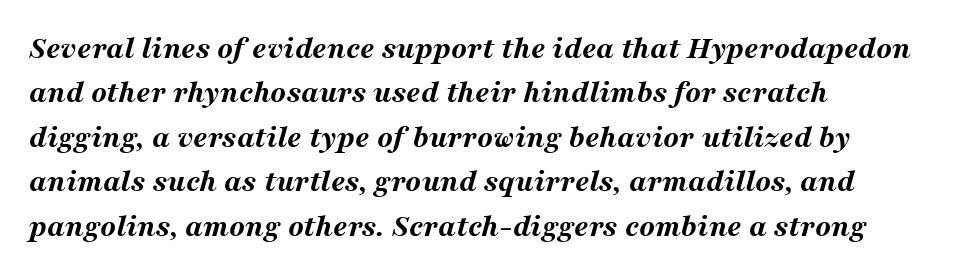
Reading down the block, your eye returns to a fixed left position each line. The space directly below the letters is spotless. Caption: standard tracking, unaltered. Regarding leading, the lines here are spaced in the standard way.
